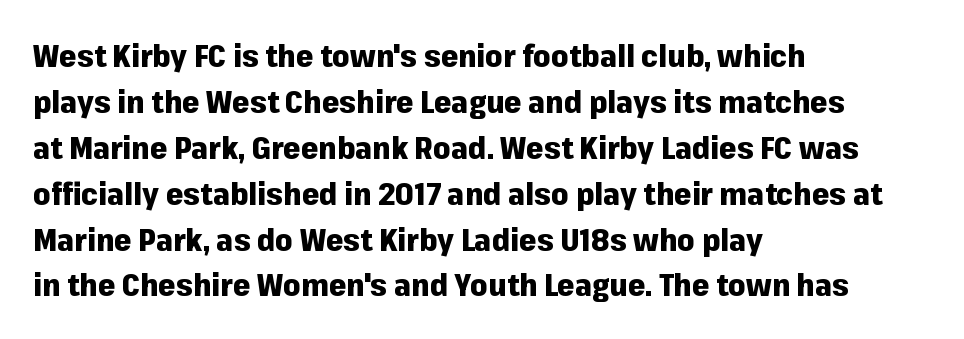
{"serif": "no", "italic": "no", "bold": "yes", "weight": "heavy", "width": "normal", "stroke_contrast": "low", "x_height": "medium", "monospaced": "no", "underline": "no", "align": "left", "line_spacing": "normal", "line_spacing_ratio": 1.48, "letter_spacing": "normal", "letter_spacing_em": 0.0, "glyph_px": 31}
